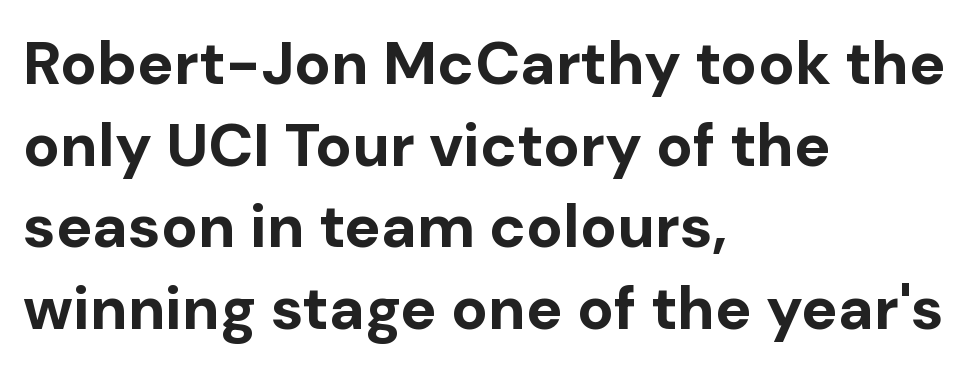
Q: Is the text bold? A: Yes.
Q: Is the text italic (slanted)? A: No, it is upright.
Q: Is the typeface a serif or a sans-serif typeface? A: Sans-serif.
Q: Is the text underlined? A: No.
Q: How is the paragraph aligned? A: Left-aligned.
Q: Is the spacing between letters normal or unusually wide? A: Normal.
Q: Is the spacing between lines tight, normal or loose? A: Normal.
Q: Width (condensed, normal, or wide)? A: Normal.
Q: Stroke contrast? A: Low.
Q: x-height? A: Medium.
Q: Monospaced? A: No.
